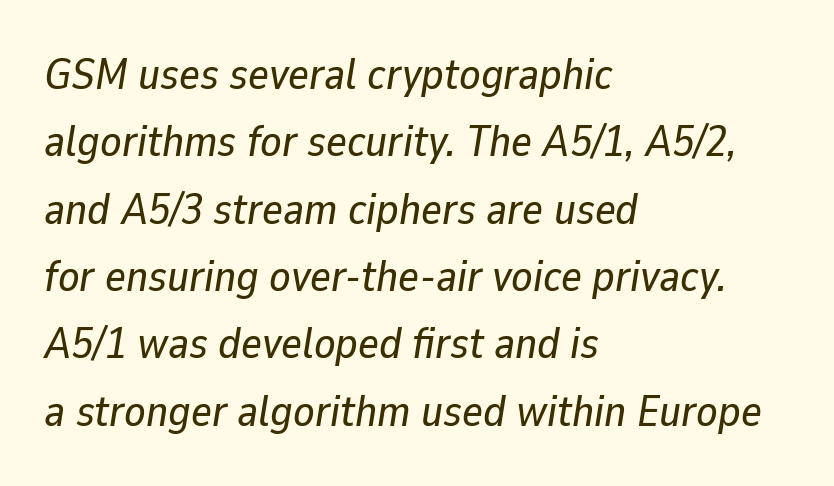
Alignment: flush left. Clear beneath every line of the passage. Think of a printed novel: that variable character pitch is what you see here. Short note: letters normally spaced. The vertical gap from one line to the next is medium. This is oblique type, the kind used for emphasis or titles.
